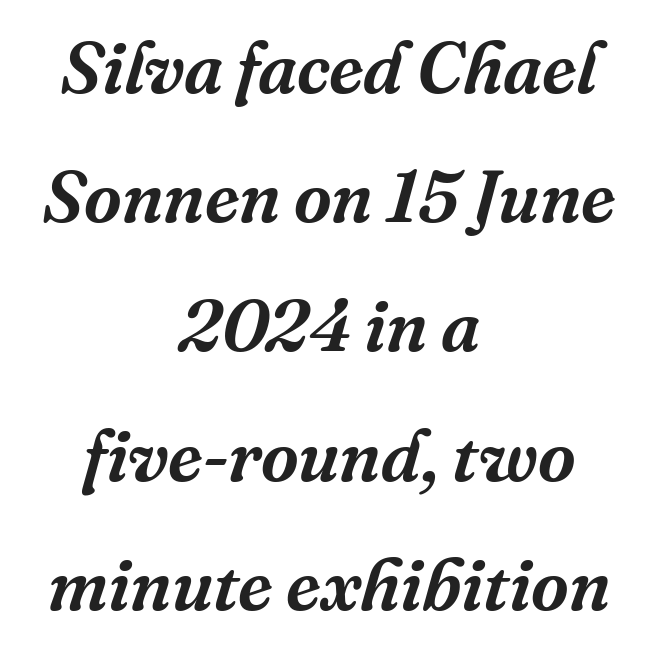
Q: Is the text italic (slanted)? A: Yes, it leans right by about 16 degrees.
Q: Is the typeface a serif or a sans-serif typeface? A: Serif.
Q: Is the text underlined? A: No.
Q: How is the paragraph aligned? A: Centered.
Q: Is the spacing between letters normal or unusually wide? A: Normal.
Q: Width (condensed, normal, or wide)? A: Normal.
Q: Stroke contrast? A: Medium.
Q: x-height? A: Medium.
Q: Monospaced? A: No.
